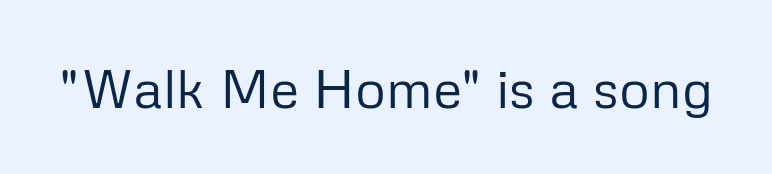
{"serif": "no", "italic": "no", "bold": "no", "weight": "regular", "width": "normal", "stroke_contrast": "low", "x_height": "medium", "monospaced": "no", "underline": "no", "letter_spacing": "normal", "letter_spacing_em": 0.0, "glyph_px": 54}
